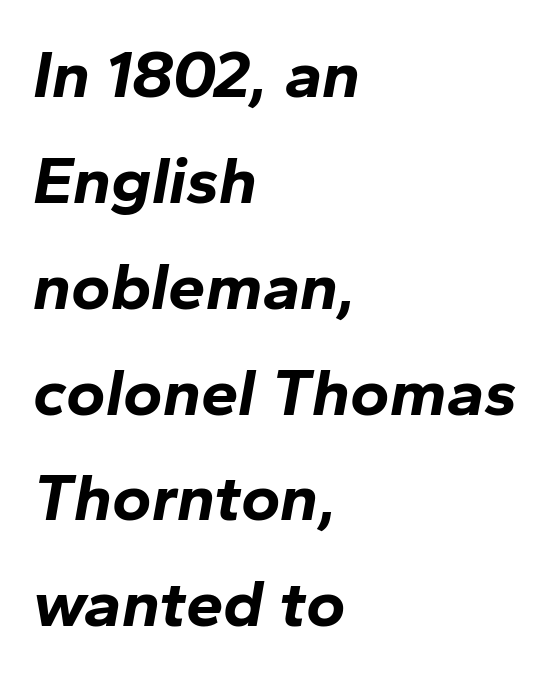
The gap between lines stays unmarked. Compared with ordinary roman type, these characters are visibly tilted. Students, this is bold: see how much ink each stroke carries. Notice how descenders clear the ascenders below comfortably — that's standard leading.
